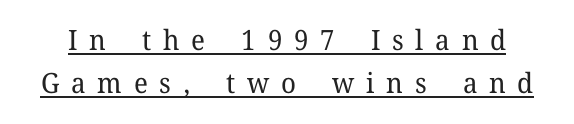
Q: Is the text bold? A: No.
Q: Is the text italic (slanted)? A: No, it is upright.
Q: Is the typeface a serif or a sans-serif typeface? A: Serif.
Q: Is the text underlined? A: Yes.
Q: Is the spacing between letters normal or unusually wide? A: Unusually wide.
Q: Is the spacing between lines tight, normal or loose? A: Normal.
Q: Width (condensed, normal, or wide)? A: Normal.
Q: Stroke contrast? A: Low.
Q: x-height? A: Medium.
Q: Monospaced? A: No.
